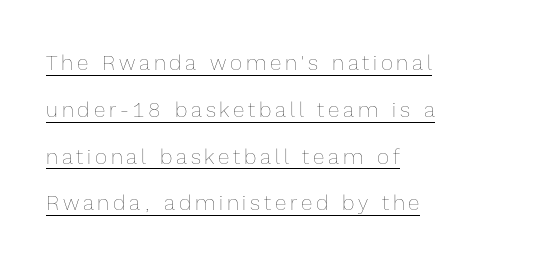
The lettering is marked with a stroke running underneath it. The passage is arranged the way most books set body copy — flush left. The letterforms sit at book weight or below. If you measured baseline to baseline, you'd find a long distance.
